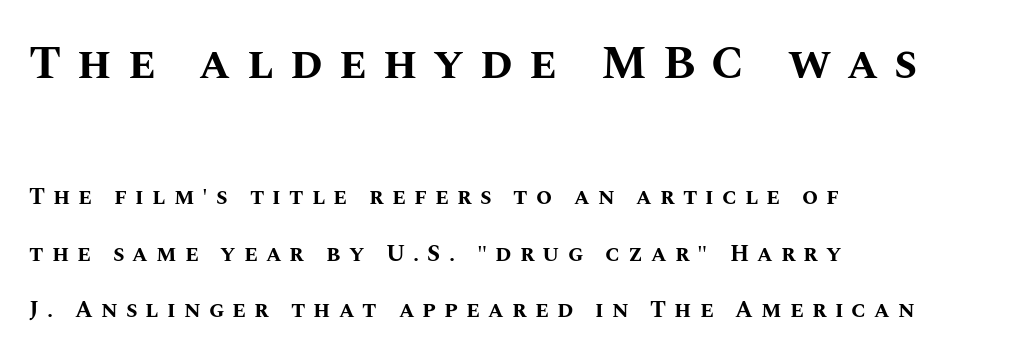
The passage shown begins with its larger block and ends with its smaller one. Horizontal alignment here is leftward, the default for most running prose. Descenders are the only things crossing below the line. Upright lettering throughout. The rendering uses natural spacing where letterforms have individual widths. The face used here is rendered with a markedly widened letterfit.
